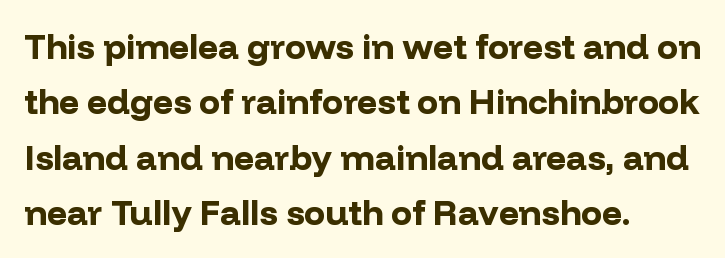
Q: Is the text bold? A: Yes.
Q: Is the text italic (slanted)? A: No, it is upright.
Q: Is the typeface a serif or a sans-serif typeface? A: Sans-serif.
Q: Is the text underlined? A: No.
Q: How is the paragraph aligned? A: Left-aligned.
Q: Is the spacing between letters normal or unusually wide? A: Normal.
Q: Is the spacing between lines tight, normal or loose? A: Normal.
Q: Width (condensed, normal, or wide)? A: Normal.
Q: Stroke contrast? A: Low.
Q: x-height? A: Medium.
Q: Monospaced? A: No.
